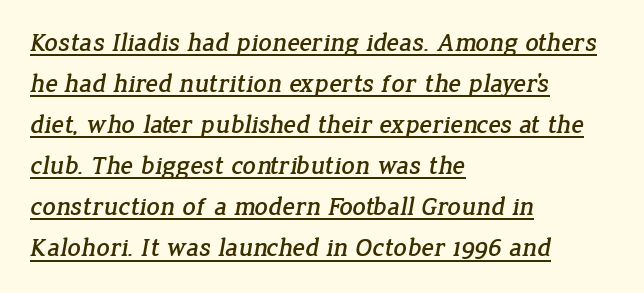
Q: Is the text underlined? A: Yes.
Q: How is the paragraph aligned? A: Left-aligned.
Q: Is the spacing between letters normal or unusually wide? A: Normal.
Q: Is the spacing between lines tight, normal or loose? A: Normal.
